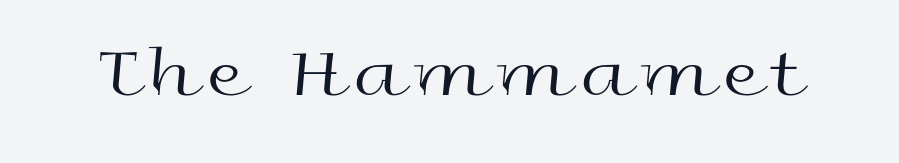
Q: Is the text bold? A: No.
Q: Is the text italic (slanted)? A: No, it is upright.
Q: Is the typeface a serif or a sans-serif typeface? A: Sans-serif.
Q: Is the text underlined? A: No.
Q: Width (condensed, normal, or wide)? A: Wide.
Q: x-height? A: Medium.
Q: Monospaced? A: No.
